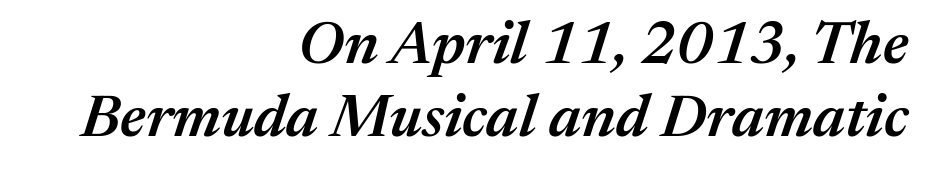
{"italic": "yes", "lean": "right", "slant_degrees": 17, "bold": "semi", "weight": "semibold", "width": "normal", "stroke_contrast": "medium", "x_height": "medium", "monospaced": "no", "underline": "no", "align": "right", "line_spacing_ratio": 1.21, "letter_spacing": "normal", "letter_spacing_em": 0.0, "glyph_px": 60}
